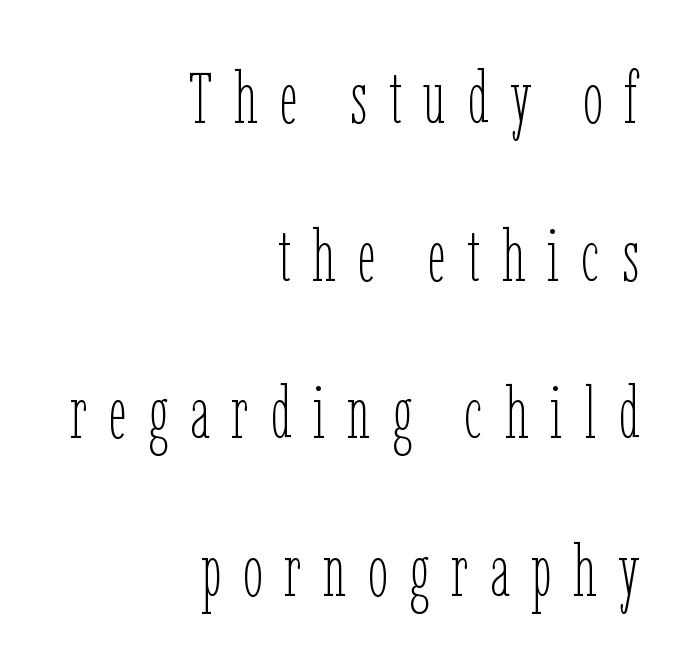
The image shows 72 px thin, condensed type, upright; set right-aligned, loose line spacing (2.19x), unusually wide letter spacing (+0.3 em), not underlined; low stroke contrast and a medium x-height.
